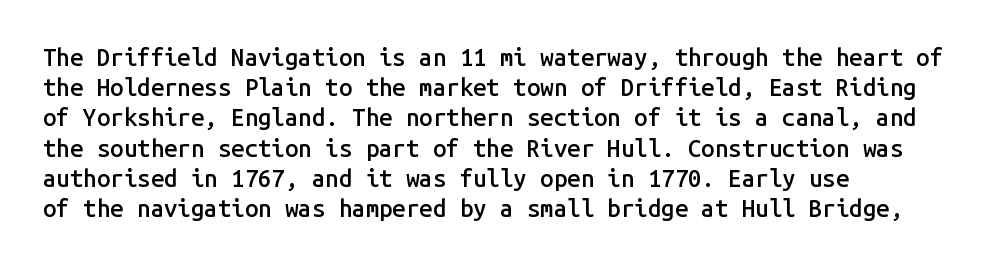
Q: Is the text bold? A: Semi-bold.
Q: Is the text italic (slanted)? A: No, it is upright.
Q: Is the text underlined? A: No.
Q: How is the paragraph aligned? A: Left-aligned.
Q: Is the spacing between letters normal or unusually wide? A: Normal.
Q: Is the spacing between lines tight, normal or loose? A: Normal.
